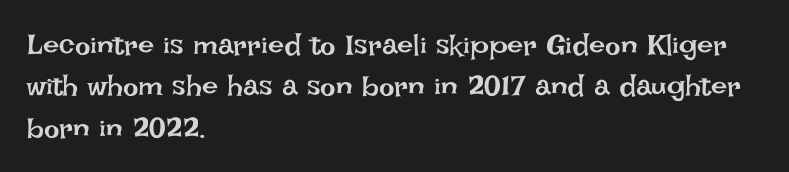
The image shows 29 px regular-weight type, upright; set left-aligned, normal line spacing (1.43x), normal letter spacing, not underlined; low stroke contrast and a large x-height.
